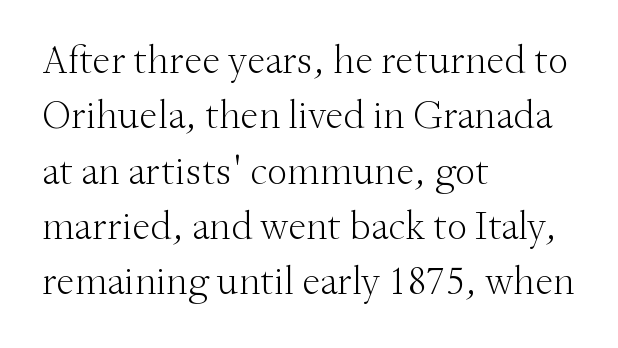
This is the regular roman posture of the typeface. Compared with typical paragraphs, the rows here are spaced about the same. Think of a printed novel: that variable character pitch is what you see here. Casual observation: everything's shoved over to the left. The rendering keeps characters at their native spacing.
